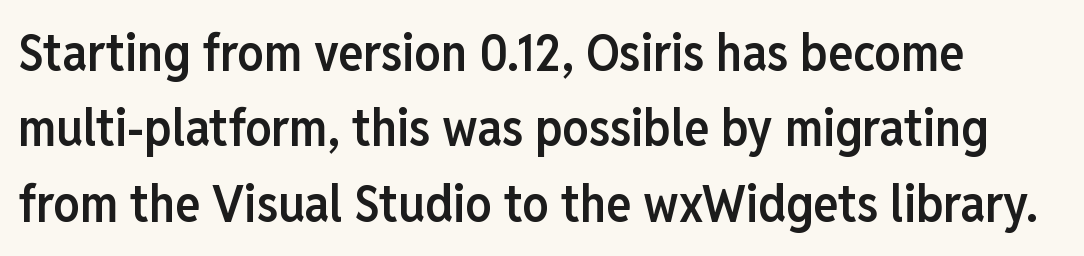
Regarding serifs, this sample does without them. The face used here is a semibold: visibly heavier than regular, lighter than bold. The lines sit at an ordinary, default distance from one another. Think of a printed novel: that variable character pitch is what you see here. Caption: standard tracking, unaltered.
